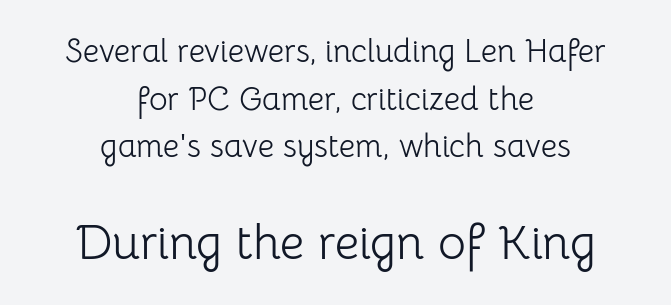
{"serif": "no", "italic": "no", "bold": "no", "weight": "light", "width": "normal", "stroke_contrast": "low", "x_height": "medium", "monospaced": "no", "underline": "no", "align": "center", "line_spacing": "normal", "line_spacing_ratio": 1.49, "letter_spacing": "normal", "letter_spacing_em": 0.0, "larger_block": "second", "size_ratio": 1.5, "glyph_px": 48}
